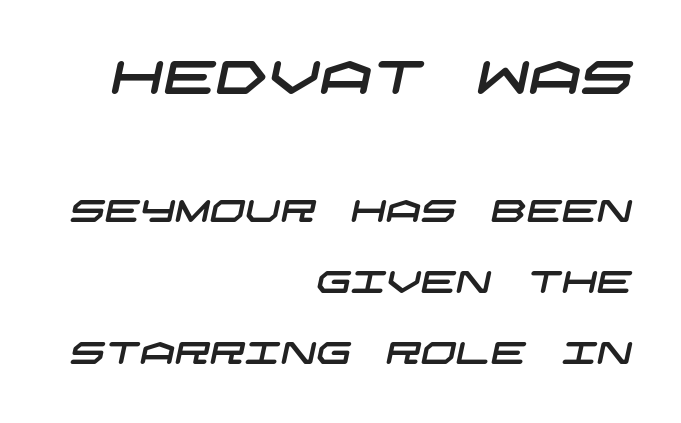
Q: Is the typeface a serif or a sans-serif typeface? A: Sans-serif.
Q: Is the text underlined? A: No.
Q: How is the paragraph aligned? A: Right-aligned.
Q: Is the spacing between letters normal or unusually wide? A: Normal.
Q: Is the spacing between lines tight, normal or loose? A: Loose.
Q: Which block of text is set in a larger size, the first (top) or the second (bottom)? A: The first (top) one.
Q: Width (condensed, normal, or wide)? A: Wide.
Q: Stroke contrast? A: Low.
Q: x-height? A: Large.
